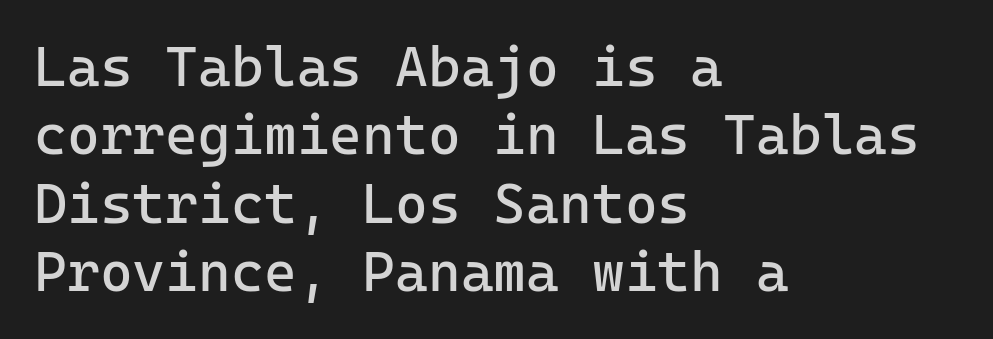
{"serif": "no", "italic": "no", "bold": "no", "weight": "regular", "width": "normal", "stroke_contrast": "low", "x_height": "medium", "underline": "no", "align": "left", "line_spacing_ratio": 1.22, "letter_spacing": "normal", "letter_spacing_em": 0.0, "glyph_px": 56}
